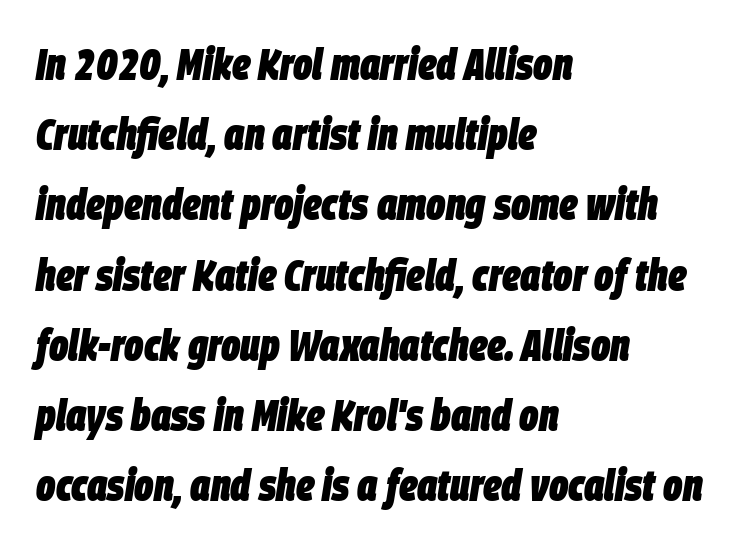
The image shows 45 px heavy, condensed type, italic (leaning right); set left-aligned, normal line spacing (1.56x), normal letter spacing, not underlined; low stroke contrast and a large x-height.
